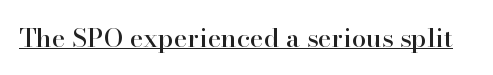
Q: Is the text italic (slanted)? A: No, it is upright.
Q: Is the text underlined? A: Yes.
Q: Is the spacing between letters normal or unusually wide? A: Normal.
